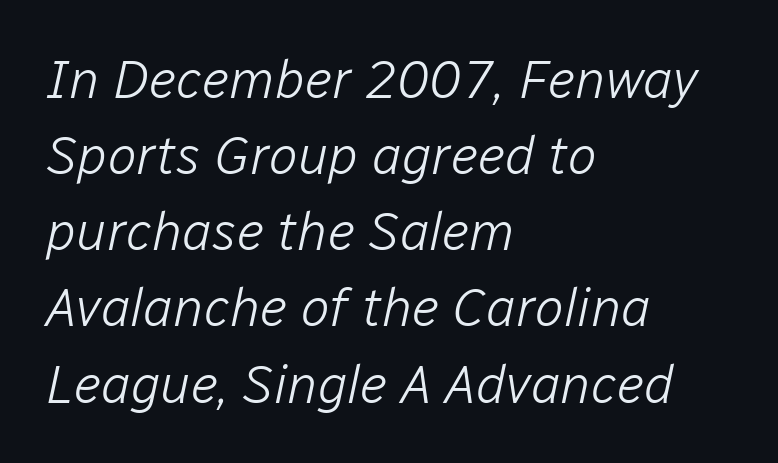
Q: Is the text bold? A: No.
Q: Is the text italic (slanted)? A: Yes, it leans right by about 12 degrees.
Q: Is the text underlined? A: No.
Q: How is the paragraph aligned? A: Left-aligned.
Q: Is the spacing between letters normal or unusually wide? A: Normal.
Q: Is the spacing between lines tight, normal or loose? A: Normal.
Q: Width (condensed, normal, or wide)? A: Normal.
Q: Stroke contrast? A: Low.
Q: x-height? A: Medium.
Q: Monospaced? A: No.
